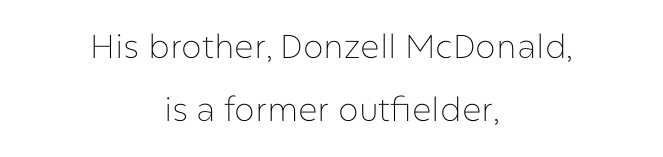
The image shows 33 px thin sans-serif type, upright; set centered, loose line spacing (1.92x), normal letter spacing, not underlined; low stroke contrast and a medium x-height.
